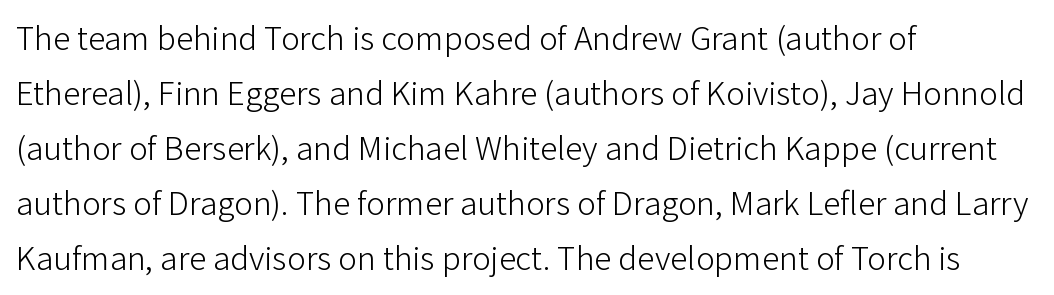
The characters display no serif detailing; their extremities are plain. Default kerning and tracking; the words read as compact shapes. The specimen reads as upright at a glance. The compositor pushed each line to the left boundary. Regarding leading, the lines here are spaced in the standard way. This reads as an unemphasized weight, regular at the heaviest.
